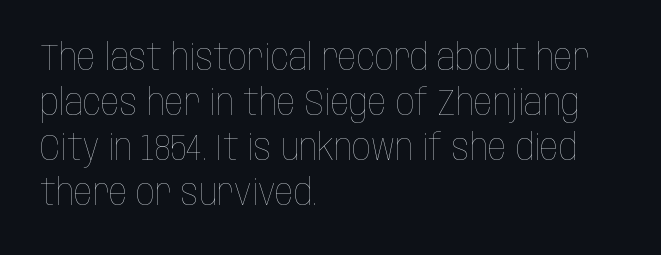
{"italic": "no", "bold": "no", "weight": "thin", "width": "condensed", "stroke_contrast": "low", "x_height": "large", "monospaced": "no", "underline": "no", "align": "left", "line_spacing_ratio": 1.22, "letter_spacing": "normal", "letter_spacing_em": 0.0, "glyph_px": 37}
